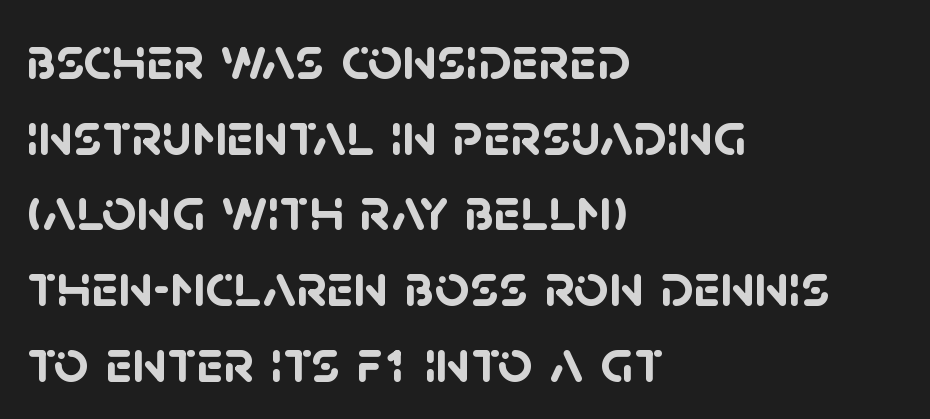
Q: Is the text bold? A: Yes.
Q: Is the typeface a serif or a sans-serif typeface? A: Sans-serif.
Q: Is the text underlined? A: No.
Q: How is the paragraph aligned? A: Left-aligned.
Q: Is the spacing between letters normal or unusually wide? A: Normal.
Q: Width (condensed, normal, or wide)? A: Normal.
Q: Stroke contrast? A: Low.
Q: x-height? A: Large.
Q: Monospaced? A: No.
